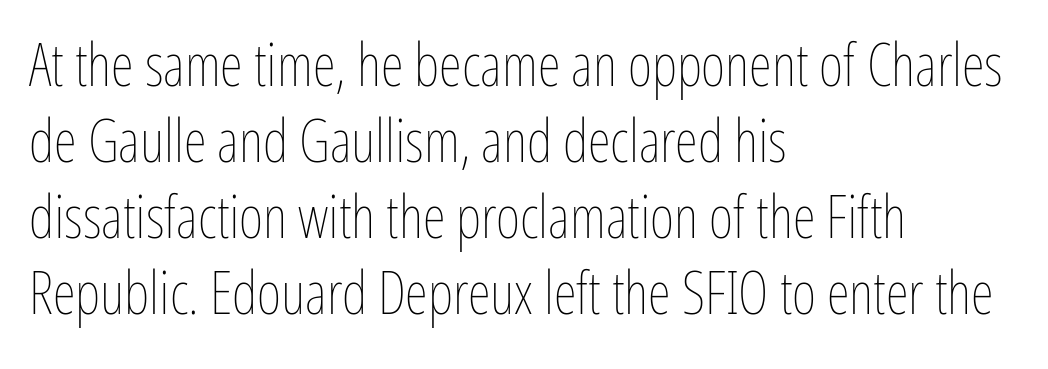
The image shows 59 px thin, condensed type, upright; set left-aligned, normal line spacing (1.29x), normal letter spacing, not underlined; low stroke contrast and a medium x-height.
